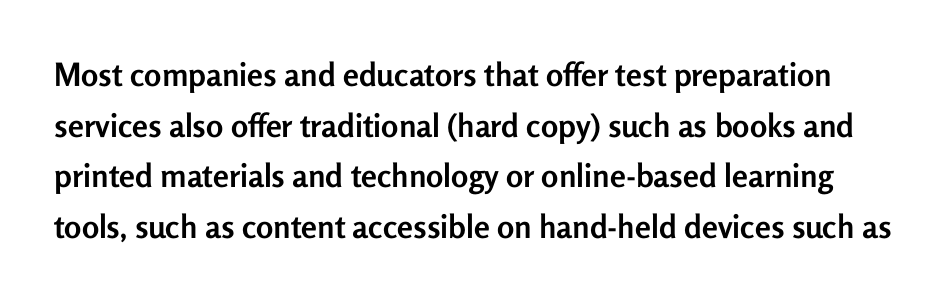
{"serif": "no", "italic": "no", "bold": "yes", "weight": "semibold", "width": "normal", "stroke_contrast": "low", "x_height": "medium", "monospaced": "no", "underline": "no", "line_spacing": "normal", "line_spacing_ratio": 1.58, "letter_spacing": "normal", "letter_spacing_em": 0.0, "glyph_px": 32}
